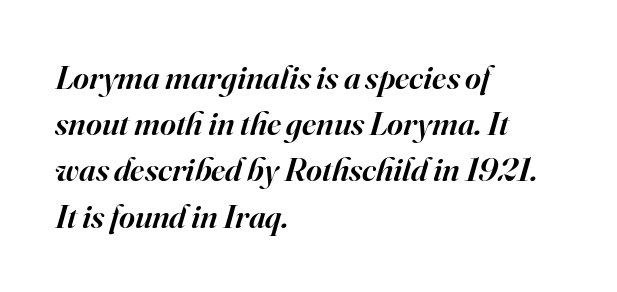
Looks like regular typesetting: each glyph gets only the width it needs. Just letters on the line, the space beneath them empty. This sample uses an oblique cut, with every glyph tilted off the vertical. How would I describe the line gaps? Plain and ordinary. Short and long lines alike share a common starting point at left. The designer went with a serif here, giving each stem small feet.
